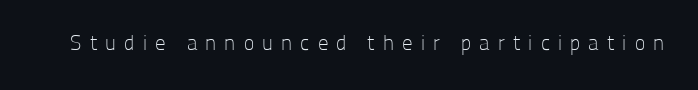
Designer's note — italics off, roman on. Summary of weight: not heavy and not bold. Observe the wide spacing: letters keep a clear distance from each other. Clear beneath every line of the passage.
